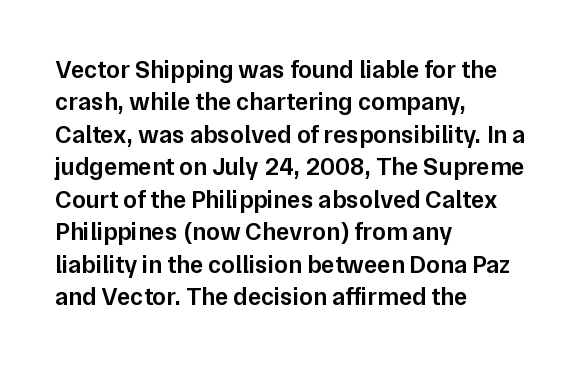
Q: Is the text bold? A: Semi-bold.
Q: Is the text italic (slanted)? A: No, it is upright.
Q: Is the text underlined? A: No.
Q: How is the paragraph aligned? A: Left-aligned.
Q: Is the spacing between letters normal or unusually wide? A: Normal.
Q: Is the spacing between lines tight, normal or loose? A: Normal.
